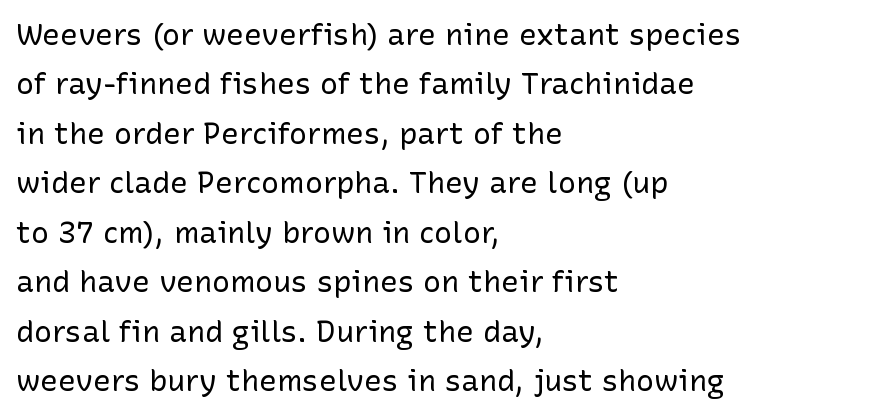
Serif or sans? Sans — the stroke terminals are bare. Compared with typical body copy, the letter spacing here is the same. Style check: upright. Unbolded letterforms with no extra heft. Here the designer chose a conventional face with non-uniform glyph widths. Reading down the block, your eye returns to a fixed left position each line.
